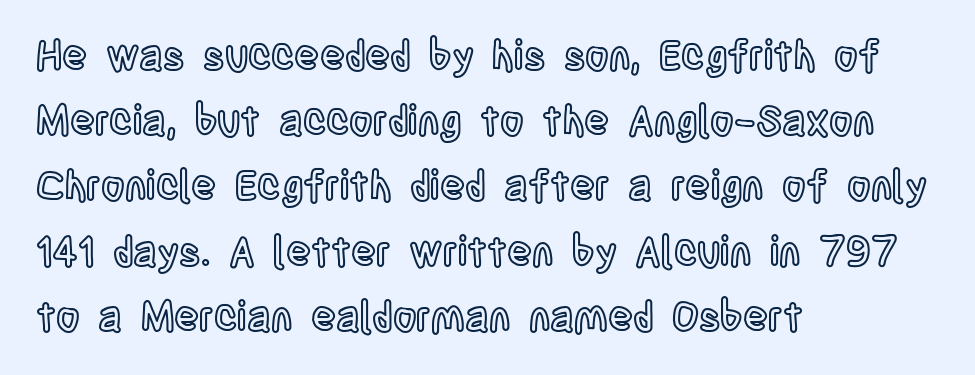
{"italic": "no", "width": "condensed", "x_height": "large", "monospaced": "no", "underline": "no", "align": "left", "line_spacing": "normal", "line_spacing_ratio": 1.59, "letter_spacing": "normal", "letter_spacing_em": 0.0, "glyph_px": 41}
